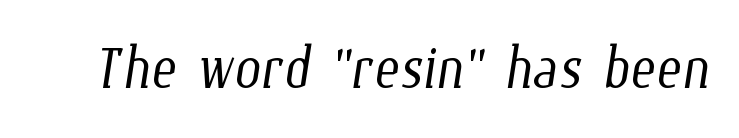
Nobody drew a line under any word here. Spacing verdict: proportional, widths tailored to each character. How are the letters spaced? Ordinarily, with no added tracking. Heaviness? Minimal to ordinary, like unemphasized prose.
